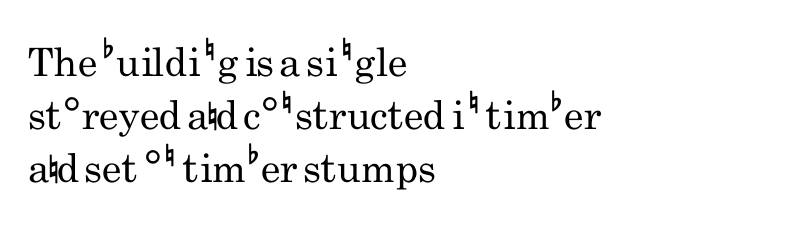
{"serif": "no", "italic": "no", "bold": "no", "weight": "regular", "width": "condensed", "stroke_contrast": "low", "x_height": "small", "monospaced": "no", "underline": "no", "align": "left", "line_spacing": "normal", "line_spacing_ratio": 1.36, "letter_spacing": "normal", "letter_spacing_em": 0.0, "glyph_px": 39}
